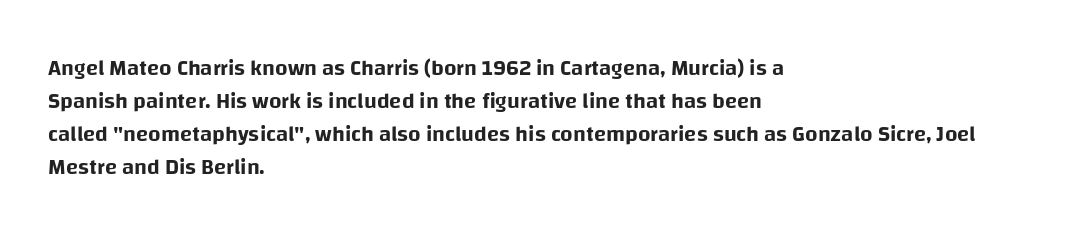
Q: Is the text italic (slanted)? A: No, it is upright.
Q: Is the text underlined? A: No.
Q: How is the paragraph aligned? A: Left-aligned.
Q: Is the spacing between letters normal or unusually wide? A: Normal.
Q: Is the spacing between lines tight, normal or loose? A: Normal.
